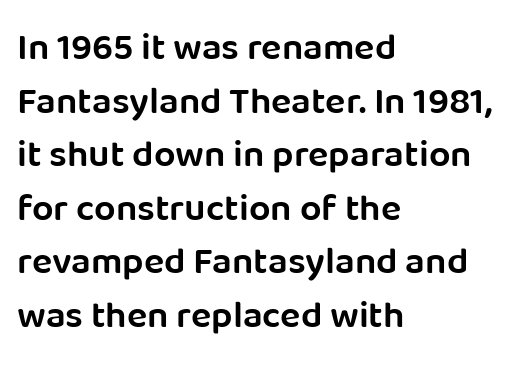
Q: Is the text bold? A: Semi-bold.
Q: Is the text italic (slanted)? A: No, it is upright.
Q: Is the typeface a serif or a sans-serif typeface? A: Sans-serif.
Q: Is the text underlined? A: No.
Q: How is the paragraph aligned? A: Left-aligned.
Q: Is the spacing between letters normal or unusually wide? A: Normal.
Q: Is the spacing between lines tight, normal or loose? A: Normal.
Q: Width (condensed, normal, or wide)? A: Normal.
Q: Stroke contrast? A: Low.
Q: x-height? A: Large.
Q: Monospaced? A: No.
